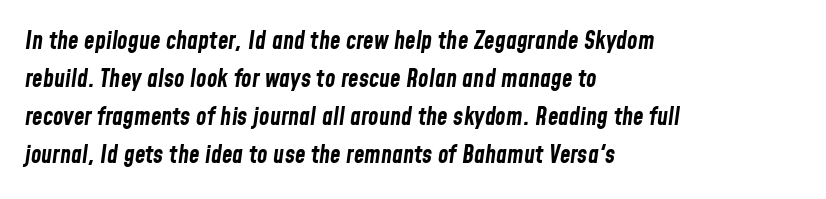
The space between consecutive lines is moderate. Weight: bold. Unmarked baselines from the first word to the last. Notice how the stems are inclined rather than vertical — that's the hallmark of italics. Letter spacing: default. The setting favours the left margin, as ordinary paragraphs usually do.
